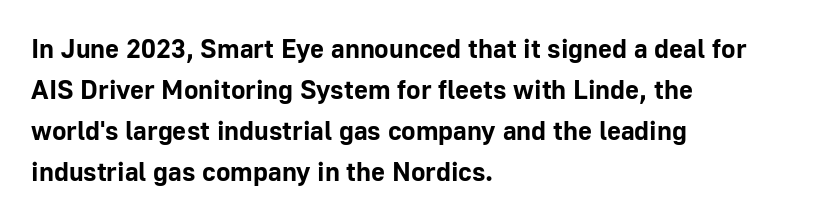
The image shows 27 px bold type, upright; set left-aligned, normal line spacing (1.52x), normal letter spacing, not underlined.
